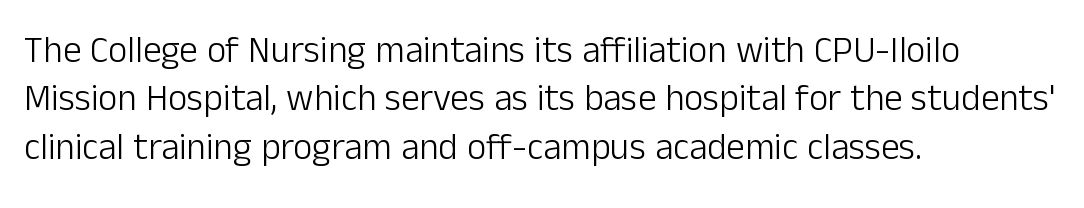
The image shows 37 px light sans-serif type, upright; set left-aligned, normal line spacing (1.31x), normal letter spacing, not underlined; low stroke contrast and a medium x-height.
